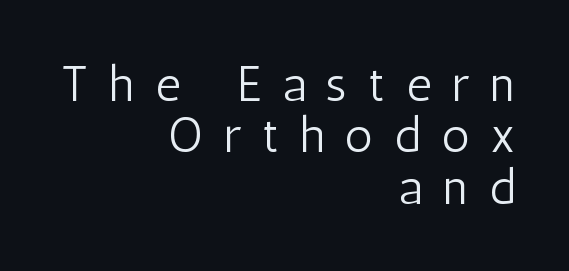
{"serif": "no", "italic": "no", "bold": "no", "weight": "light", "width": "condensed", "stroke_contrast": "low", "x_height": "medium", "monospaced": "no", "underline": "no", "align": "right", "line_spacing": "tight", "line_spacing_ratio": 1.05, "letter_spacing": "wide", "letter_spacing_em": 0.43, "glyph_px": 49}
